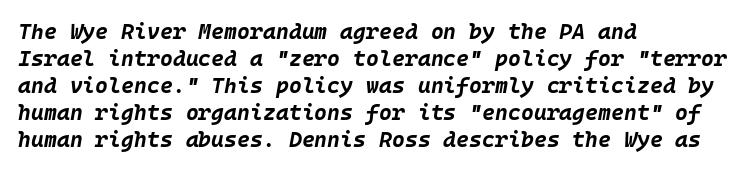
{"italic": "yes", "lean": "right", "slant_degrees": 10, "bold": "yes", "underline": "no", "align": "left", "line_spacing_ratio": 1.23, "letter_spacing": "normal", "letter_spacing_em": 0.0, "glyph_px": 22}
